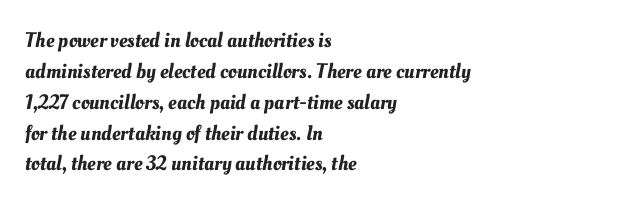
{"underline": "no", "align": "left", "line_spacing": "normal", "line_spacing_ratio": 1.47, "letter_spacing": "normal", "letter_spacing_em": 0.0, "glyph_px": 21}
